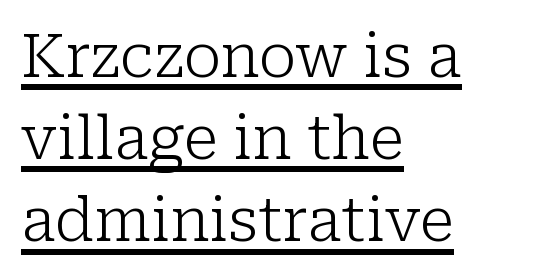
{"serif": "yes", "italic": "no", "bold": "no", "weight": "light", "width": "normal", "stroke_contrast": "low", "x_height": "medium", "monospaced": "no", "underline": "yes", "align": "left", "line_spacing": "normal", "line_spacing_ratio": 1.37, "letter_spacing": "normal", "letter_spacing_em": 0.0, "glyph_px": 60}
